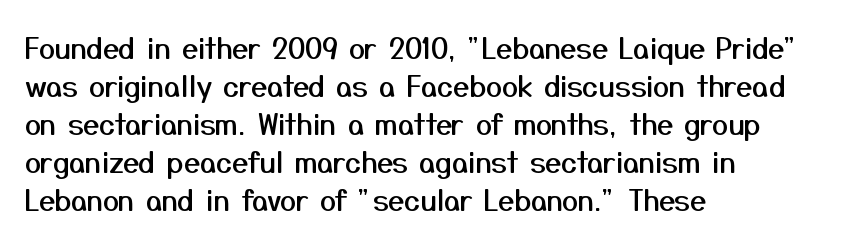
No word sits above an underline. If you drew a line through each stem, it would be perfectly vertical. Is this a fixed-width face? No — the glyphs have proportional, varying widths. These lines sit exactly where default settings would place them.
